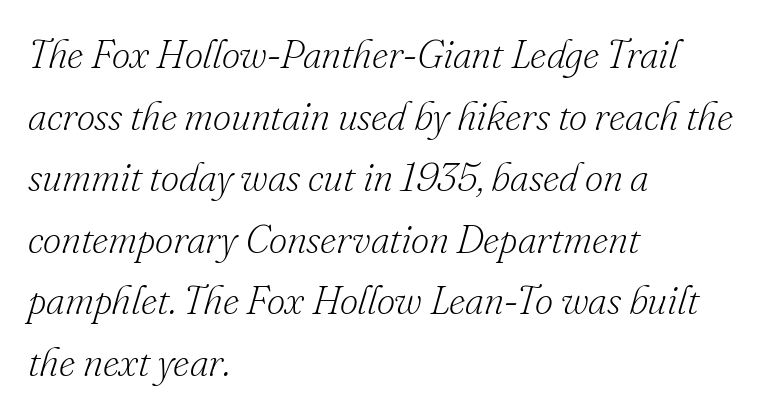
{"serif": "yes", "italic": "yes", "lean": "right", "slant_degrees": 16, "bold": "no", "weight": "light", "width": "normal", "stroke_contrast": "low", "x_height": "small", "monospaced": "no", "underline": "no", "align": "left", "line_spacing": "normal", "line_spacing_ratio": 1.54, "letter_spacing": "normal", "letter_spacing_em": 0.0, "glyph_px": 40}
